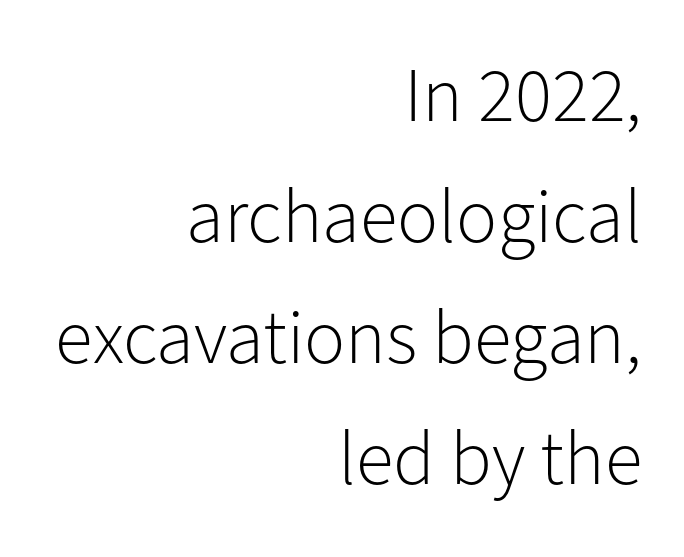
Q: Is the text bold? A: No.
Q: Is the text italic (slanted)? A: No, it is upright.
Q: Is the typeface a serif or a sans-serif typeface? A: Sans-serif.
Q: Is the text underlined? A: No.
Q: How is the paragraph aligned? A: Right-aligned.
Q: Is the spacing between letters normal or unusually wide? A: Normal.
Q: Is the spacing between lines tight, normal or loose? A: Normal.
Q: Width (condensed, normal, or wide)? A: Normal.
Q: Stroke contrast? A: Low.
Q: x-height? A: Medium.
Q: Monospaced? A: No.
